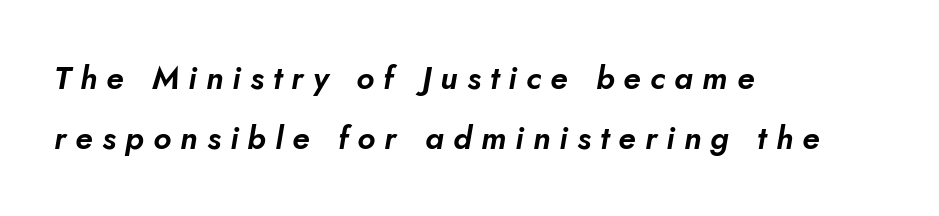
What stands out about the letter spacing? Its width — letters are far apart. The rendering applies a slant to the glyphs. Each letter keeps its own natural width here, so spacing adapts to shape. Quick note: underline off.
